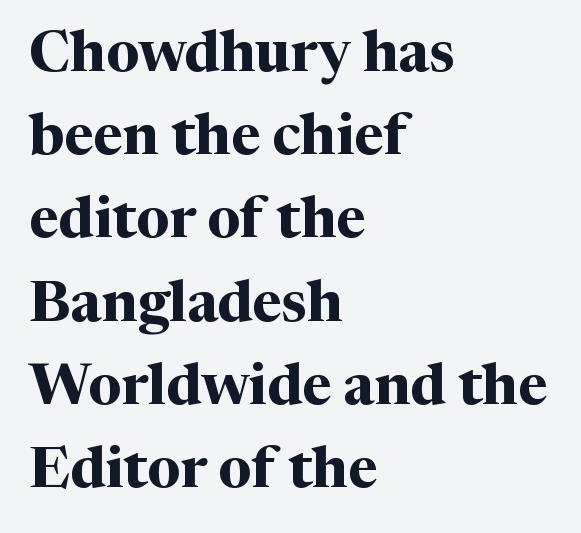
{"serif": "yes", "italic": "no", "bold": "yes", "weight": "bold", "width": "normal", "stroke_contrast": "medium", "x_height": "medium", "monospaced": "no", "underline": "no", "align": "left", "line_spacing": "normal", "line_spacing_ratio": 1.46, "letter_spacing": "normal", "letter_spacing_em": 0.0, "glyph_px": 57}
